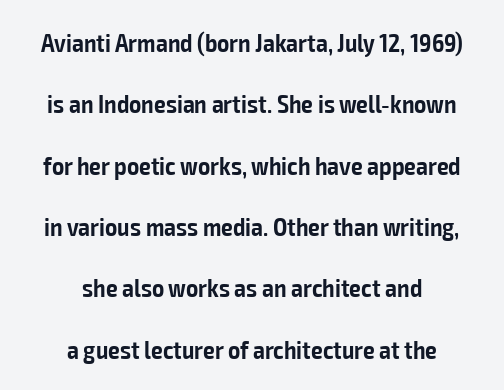
{"italic": "no", "bold": "semi", "underline": "no", "align": "center", "line_spacing": "loose", "line_spacing_ratio": 2.36, "letter_spacing": "normal", "letter_spacing_em": 0.0, "glyph_px": 26}
